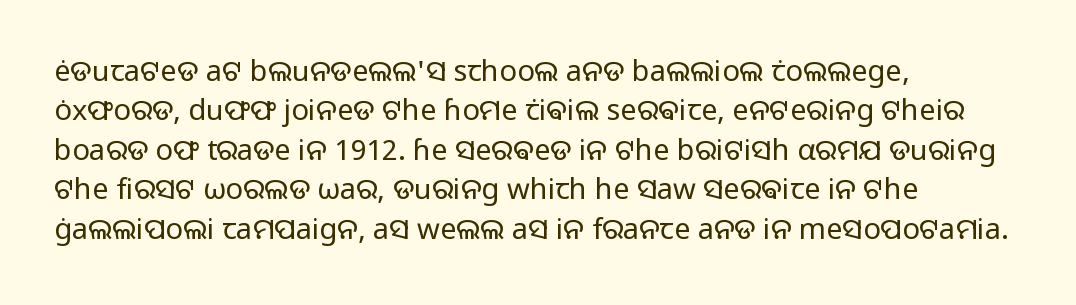
You could not count columns in this text — the font is proportionally spaced. In terms of letterspacing, this is plain default setting. The rag falls on the right side of this text block. This rendering features lettering with no underline. How would I describe the line gaps? Plain and ordinary. Unlike italic type, these characters show no tilt at all.
